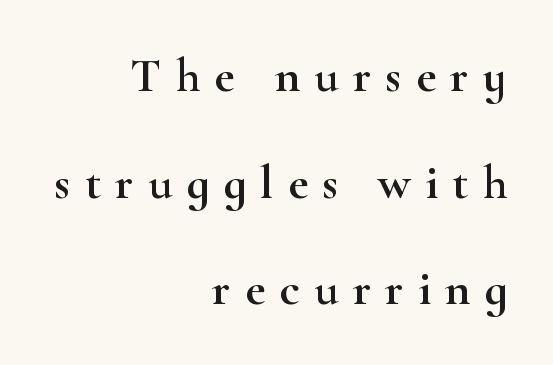
Horizontal alignment here is rightward, an uncommon choice for prose. Each word looks stretched out because of the extra space between its letters. Think of a printed novel: that variable character pitch is what you see here. Lines of text with bare space underneath. Does the type have serifs? Yes, each stem ends in a small foot.
